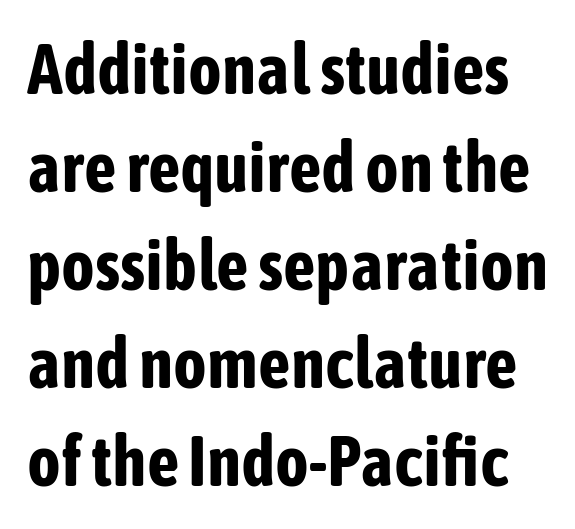
The lettering holds an erect, upright posture throughout. What stands out about the letter spacing? Nothing — it is the standard amount. Does the weight exceed regular? Yes, all the way to bold. Font category for this specimen: sans-serif. The strip under each line holds only bare page. The block of text has a typical density, with ordinary space between rows.
